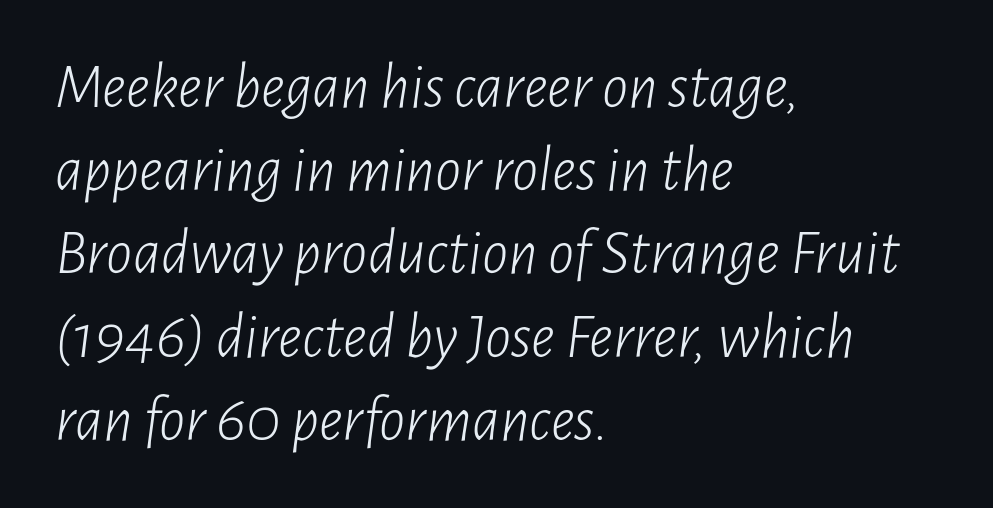
Q: Is the text bold? A: No.
Q: Is the text italic (slanted)? A: Yes, it leans right by about 7 degrees.
Q: Is the text underlined? A: No.
Q: How is the paragraph aligned? A: Left-aligned.
Q: Is the spacing between letters normal or unusually wide? A: Normal.
Q: Is the spacing between lines tight, normal or loose? A: Normal.
Q: Width (condensed, normal, or wide)? A: Condensed.
Q: Stroke contrast? A: Low.
Q: x-height? A: Medium.
Q: Monospaced? A: No.
